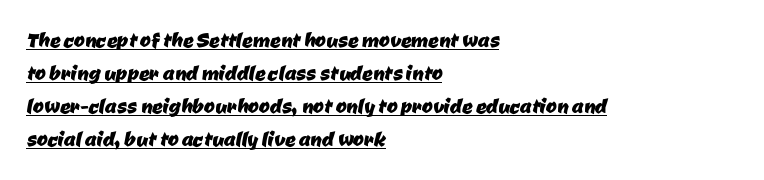
The image shows 26 px text type; set left-aligned, normal line spacing (1.27x), normal letter spacing, underlined.
